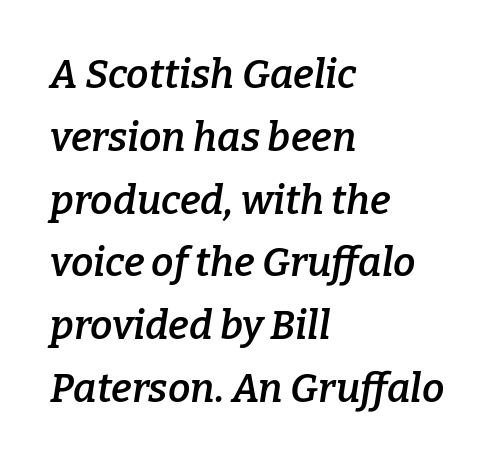
The image shows 40 px semibold serif type, italic (leaning right); set left-aligned, normal line spacing (1.57x), normal letter spacing, not underlined; low stroke contrast and a medium x-height.
